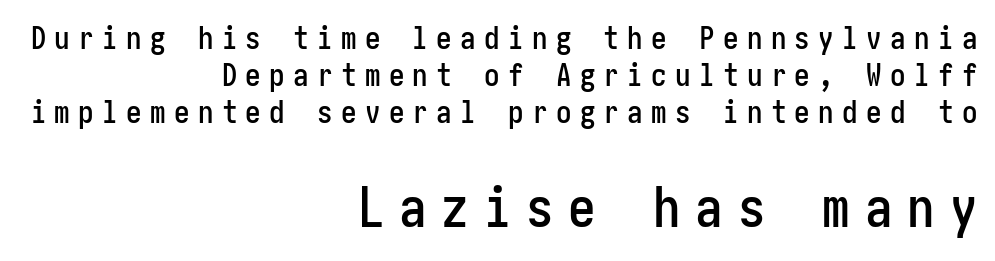
Q: Is the text italic (slanted)? A: No, it is upright.
Q: Is the typeface a serif or a sans-serif typeface? A: Sans-serif.
Q: Is the text underlined? A: No.
Q: How is the paragraph aligned? A: Right-aligned.
Q: Is the spacing between letters normal or unusually wide? A: Unusually wide.
Q: Which block of text is set in a larger size, the first (top) or the second (bottom)? A: The second (bottom) one.
Q: Width (condensed, normal, or wide)? A: Condensed.
Q: Stroke contrast? A: Low.
Q: x-height? A: Medium.
